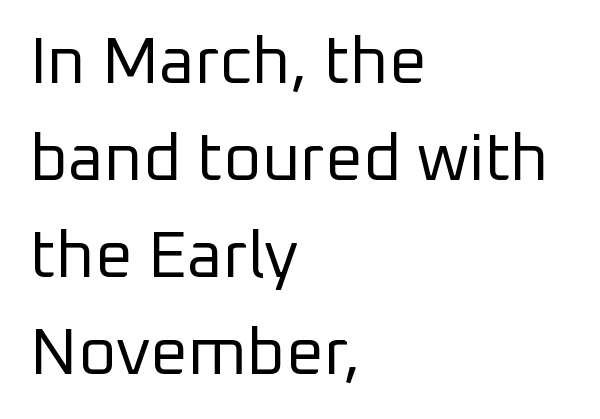
{"serif": "no", "italic": "no", "bold": "no", "weight": "regular", "width": "normal", "stroke_contrast": "low", "x_height": "medium", "monospaced": "no", "underline": "no", "align": "left", "line_spacing": "normal", "line_spacing_ratio": 1.47, "letter_spacing": "normal", "letter_spacing_em": 0.0, "glyph_px": 66}
